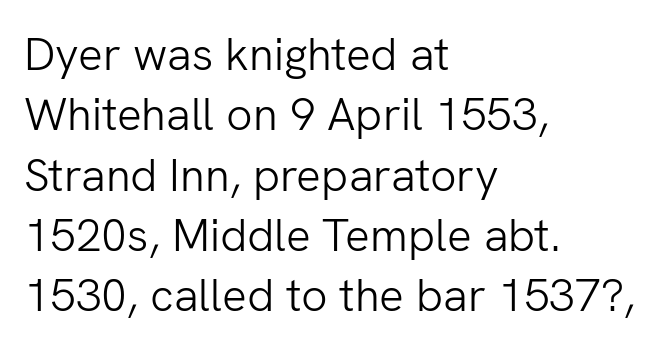
The image shows 46 px light sans-serif type, upright; set left-aligned, normal line spacing (1.31x), normal letter spacing, not underlined; low stroke contrast and a medium x-height.
